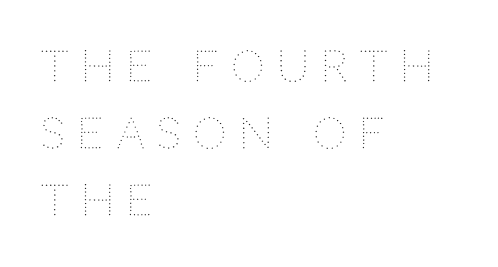
This rendering uses left alignment, leaving the right contour irregular. Stroke mass is kept to a normal reading level or below. Italic: no, the glyphs are upright roman. The tracking jumps out immediately: characters are airy and widely separated. The block of text has a typical density, with ordinary space between rows. The rendering uses natural spacing where letterforms have individual widths.
